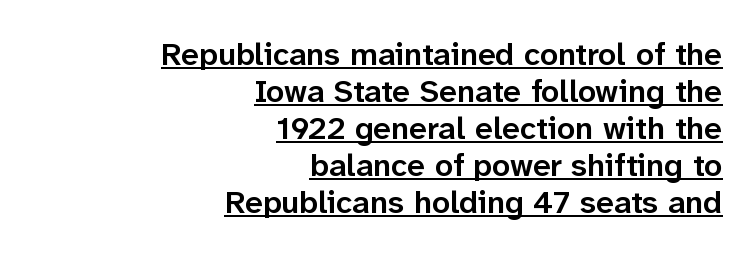
The image shows 32 px semibold sans-serif type, upright; set right-aligned, line spacing 1.16x, normal letter spacing, underlined; low stroke contrast and a medium x-height.
